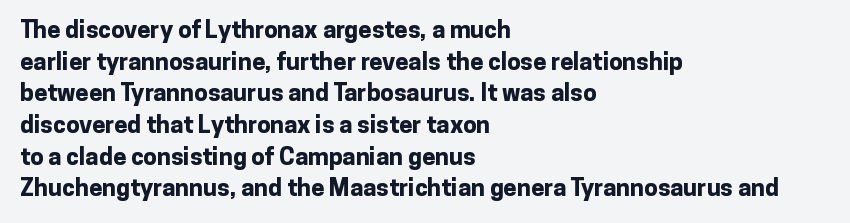
Honestly, the letter spacing is just normal — you wouldn't notice it. One glance says typical: line gaps are just what's usual. These lines stack with their left ends in a neat column. The type sits square on the baseline with zero lean. Descender tails drop into unmarked territory. How heavy is the stroke? Heavy — this is a bold.
